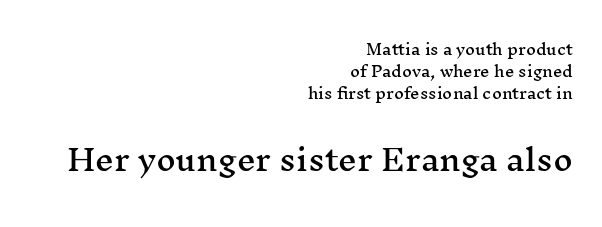
The image shows 30 px wide serif type, upright; set right-aligned, normal line spacing (1.46x), normal letter spacing, not underlined; the second (bottom) block is 2.0x larger; medium stroke contrast and a medium x-height.
